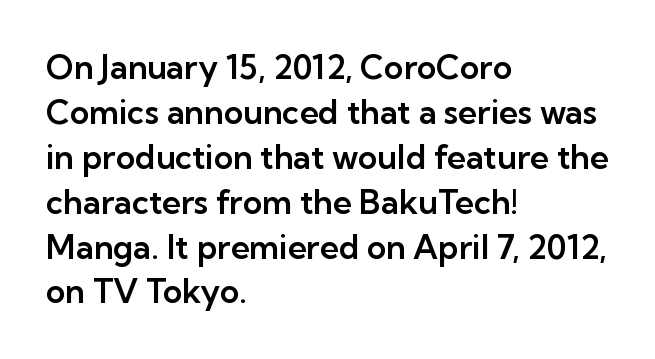
Q: Is the text italic (slanted)? A: No, it is upright.
Q: Is the typeface a serif or a sans-serif typeface? A: Sans-serif.
Q: Is the text underlined? A: No.
Q: How is the paragraph aligned? A: Left-aligned.
Q: Is the spacing between letters normal or unusually wide? A: Normal.
Q: Is the spacing between lines tight, normal or loose? A: Normal.
Q: Width (condensed, normal, or wide)? A: Normal.
Q: Stroke contrast? A: Low.
Q: x-height? A: Medium.
Q: Monospaced? A: No.
